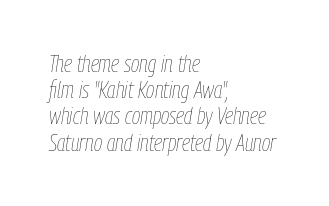
The image shows 23 px text type, italic (leaning right); set left-aligned, tight line spacing (1.14x), normal letter spacing, not underlined.
